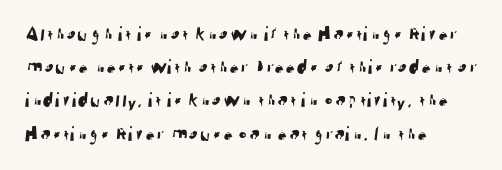
Q: Is the text underlined? A: No.
Q: How is the paragraph aligned? A: Left-aligned.
Q: Is the spacing between letters normal or unusually wide? A: Normal.
Q: Is the spacing between lines tight, normal or loose? A: Normal.
